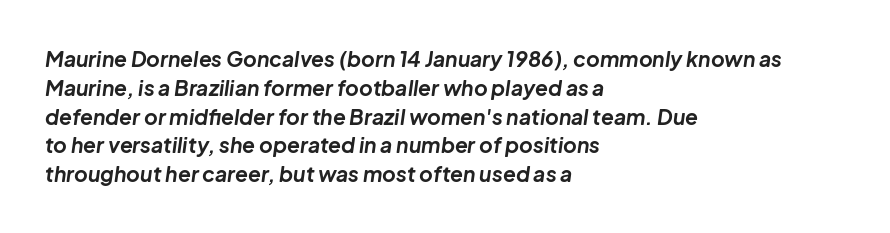
The image shows 21 px bold type, italic (leaning right); set left-aligned, normal line spacing (1.37x), normal letter spacing, not underlined.
